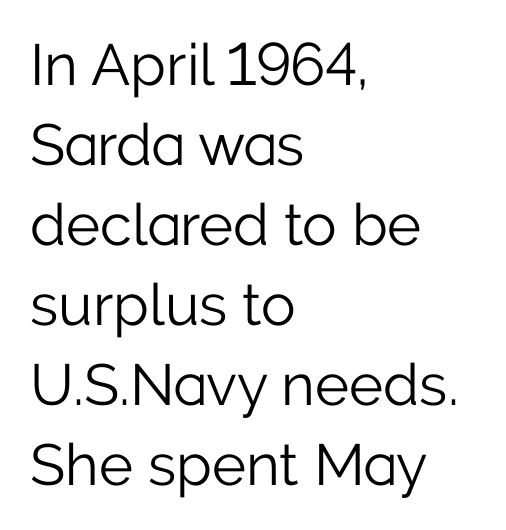
The image shows 58 px light sans-serif type, upright; set left-aligned, normal line spacing (1.38x), normal letter spacing, not underlined; low stroke contrast and a medium x-height.
